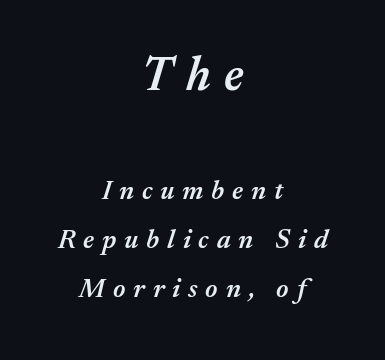
Q: Is the text bold? A: Semi-bold.
Q: Is the text italic (slanted)? A: Yes, it leans right by about 17 degrees.
Q: Is the text underlined? A: No.
Q: How is the paragraph aligned? A: Centered.
Q: Is the spacing between letters normal or unusually wide? A: Unusually wide.
Q: Which block of text is set in a larger size, the first (top) or the second (bottom)? A: The first (top) one.
Q: Width (condensed, normal, or wide)? A: Normal.
Q: Stroke contrast? A: Medium.
Q: x-height? A: Medium.
Q: Monospaced? A: No.
